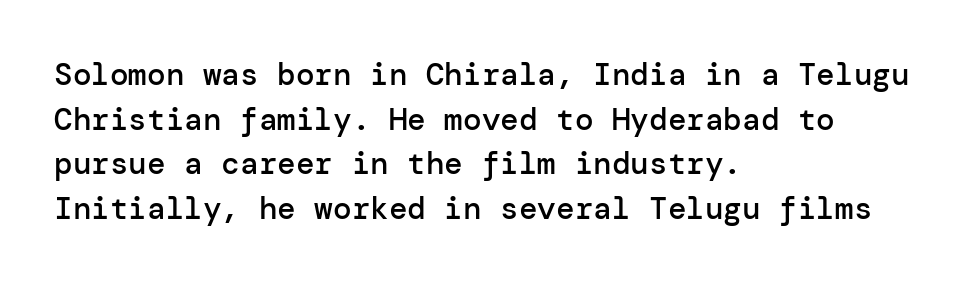
In terms of posture, this sample is upright. A semibold gives these letters moderate extra thickness, short of bold. In terms of letterform style, serifs are entirely absent. This block has exactly the height ordinary leading produces. Horizontally, the lines are justified to the leading edge only. Is the letter spacing exaggerated? No — it looks like the ordinary default.
